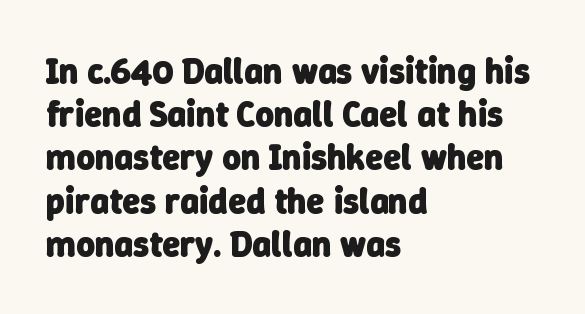
The image shows 36 px heavy sans-serif type; set left-aligned, line spacing 1.2x, normal letter spacing, not underlined; low stroke contrast and a medium x-height.
